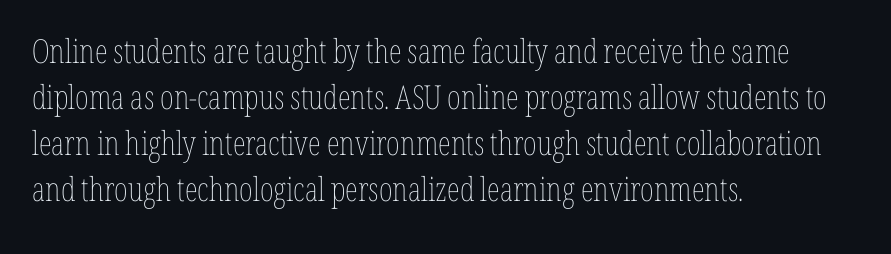
Q: Is the text bold? A: No.
Q: Is the text italic (slanted)? A: No, it is upright.
Q: Is the text underlined? A: No.
Q: How is the paragraph aligned? A: Left-aligned.
Q: Is the spacing between letters normal or unusually wide? A: Normal.
Q: Is the spacing between lines tight, normal or loose? A: Normal.
Q: Width (condensed, normal, or wide)? A: Condensed.
Q: Stroke contrast? A: Low.
Q: x-height? A: Medium.
Q: Monospaced? A: No.
